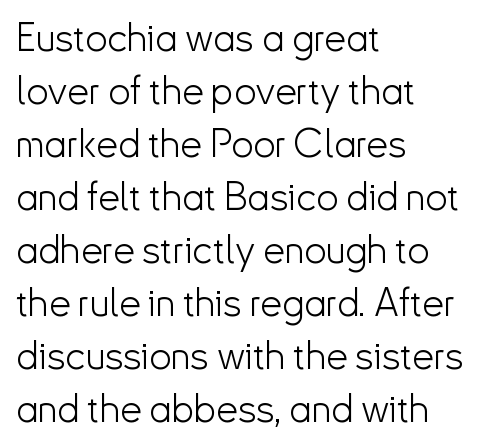
{"serif": "no", "italic": "no", "bold": "no", "weight": "light", "width": "normal", "stroke_contrast": "low", "x_height": "small", "monospaced": "no", "underline": "no", "align": "left", "line_spacing": "normal", "line_spacing_ratio": 1.36, "letter_spacing": "normal", "letter_spacing_em": 0.0, "glyph_px": 39}
